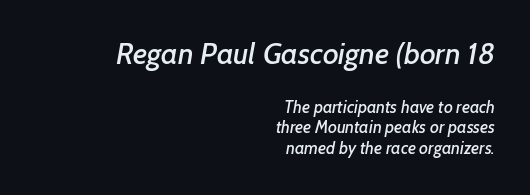
Q: Is the typeface a serif or a sans-serif typeface? A: Sans-serif.
Q: Is the text underlined? A: No.
Q: How is the paragraph aligned? A: Right-aligned.
Q: Is the spacing between letters normal or unusually wide? A: Normal.
Q: Which block of text is set in a larger size, the first (top) or the second (bottom)? A: The first (top) one.
Q: Width (condensed, normal, or wide)? A: Normal.
Q: Stroke contrast? A: Low.
Q: x-height? A: Medium.
Q: Monospaced? A: No.
